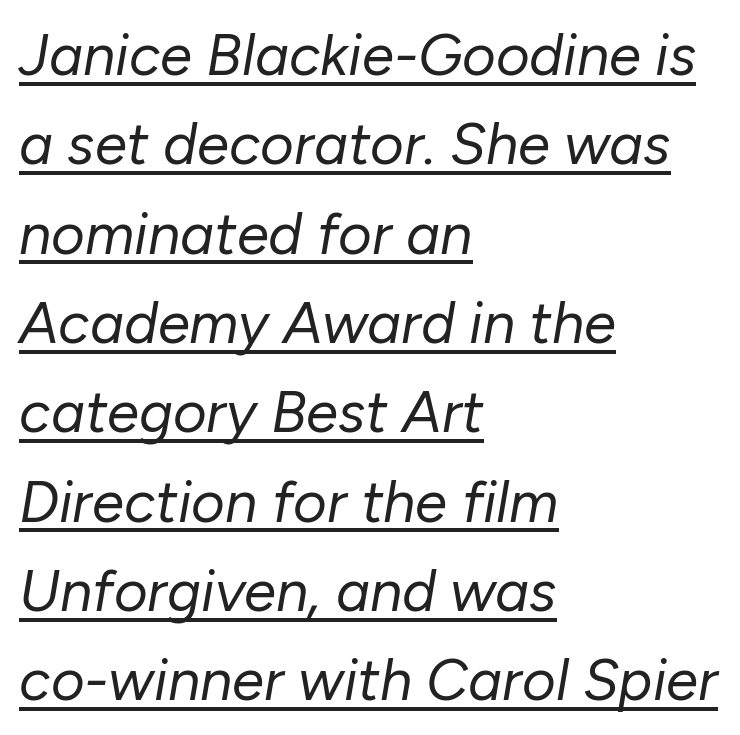
{"italic": "yes", "lean": "right", "slant_degrees": 10, "bold": "no", "weight": "regular", "width": "normal", "stroke_contrast": "low", "x_height": "medium", "monospaced": "no", "underline": "yes", "align": "left", "line_spacing": "normal", "line_spacing_ratio": 1.54, "letter_spacing": "normal", "letter_spacing_em": 0.0, "glyph_px": 58}
